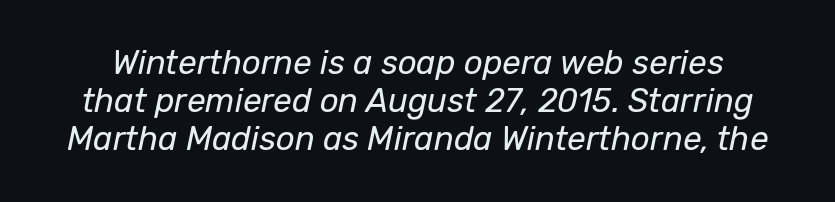
The image shows 33 px regular-weight type, italic (leaning right); set tight line spacing (1.15x), normal letter spacing, not underlined; low stroke contrast and a medium x-height.
